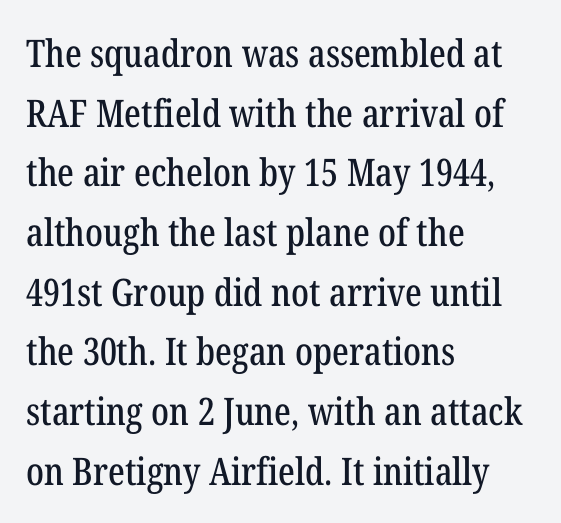
The typesetter chose a ragged-right arrangement here. The glyphs are unaccompanied by any horizontal stroke below them. A typesetter would call this leading conventional body-copy spacing. Proportional: the letters do not fall into vertical columns. Glyph-to-glyph distance matches everyday printed text. A serif font was chosen for this passage.
